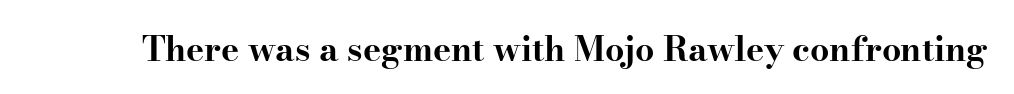
{"serif": "yes", "italic": "no", "bold": "yes", "weight": "bold", "width": "wide", "stroke_contrast": "high", "x_height": "small", "monospaced": "no", "underline": "no", "letter_spacing": "normal", "letter_spacing_em": 0.0, "glyph_px": 34}
